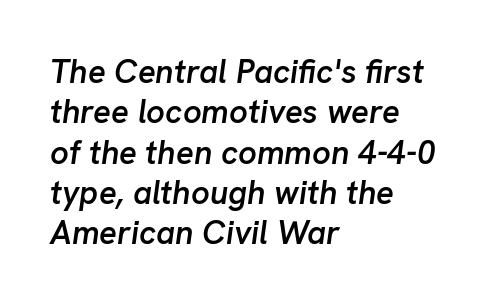
The image shows 33 px semibold type, italic (leaning right); set left-aligned, line spacing 1.22x, normal letter spacing, not underlined; low stroke contrast and a medium x-height.
